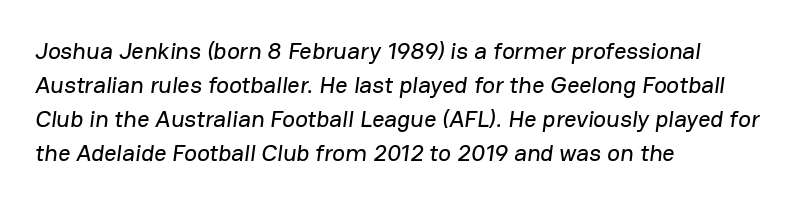
Q: Is the text underlined? A: No.
Q: How is the paragraph aligned? A: Left-aligned.
Q: Is the spacing between letters normal or unusually wide? A: Normal.
Q: Is the spacing between lines tight, normal or loose? A: Normal.
